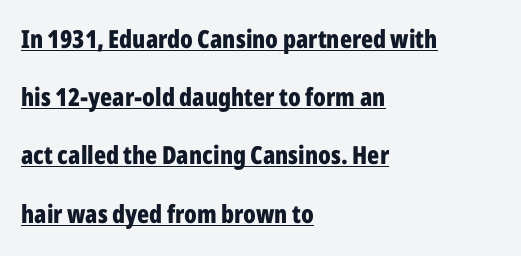
Q: Is the text bold? A: Yes.
Q: Is the text italic (slanted)? A: No, it is upright.
Q: Is the text underlined? A: Yes.
Q: How is the paragraph aligned? A: Left-aligned.
Q: Is the spacing between letters normal or unusually wide? A: Normal.
Q: Is the spacing between lines tight, normal or loose? A: Loose.
